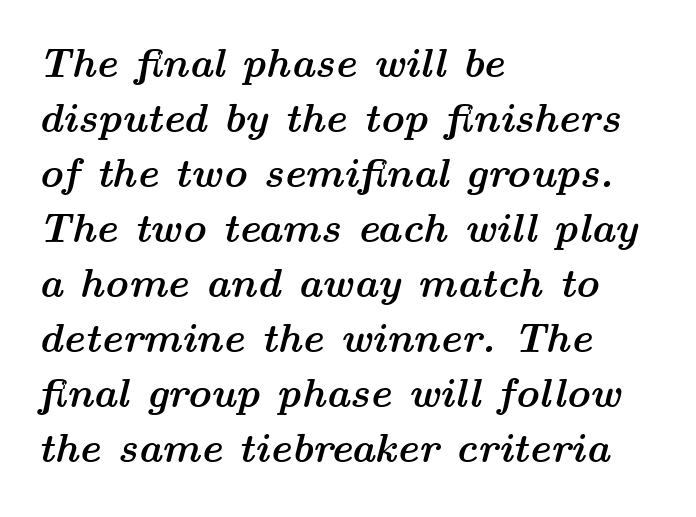
In terms of weight, the rendering is a true, heavy bold. You could call the tracking neutral — neither tight nor loose. The text carries the slant typical of an italic or oblique font. Every row of glyphs begins at an identical x-position on the left. Note the varied advance widths — an 'i' is clearly narrower than an 'm'. Leading matches the norm, producing a regular column.
